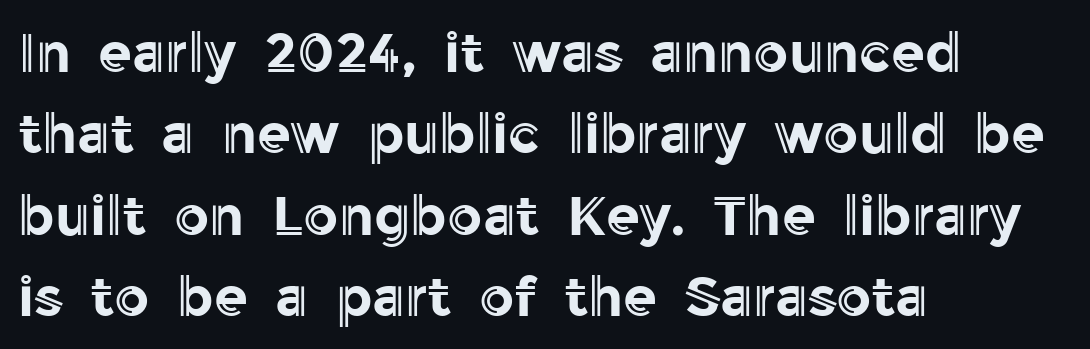
{"italic": "no", "width": "normal", "x_height": "medium", "monospaced": "no", "underline": "no", "align": "left", "line_spacing": "normal", "line_spacing_ratio": 1.48, "letter_spacing": "normal", "letter_spacing_em": 0.0, "glyph_px": 55}
